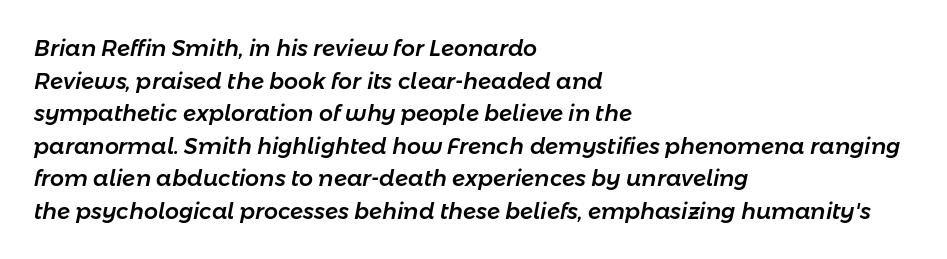
{"italic": "yes", "lean": "right", "slant_degrees": 11, "underline": "no", "align": "left", "line_spacing": "normal", "line_spacing_ratio": 1.48, "letter_spacing": "normal", "letter_spacing_em": 0.0, "glyph_px": 22}
